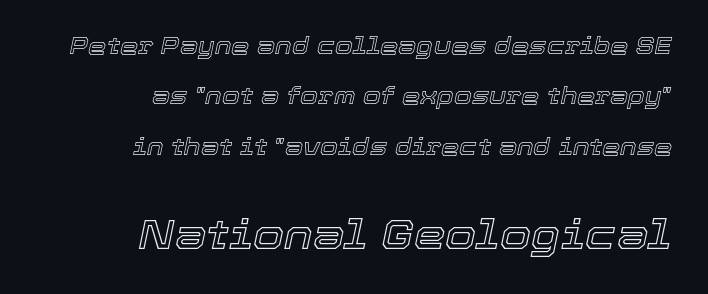
The image shows 40 px text type, italic (leaning right); set right-aligned, loose line spacing (2.19x), normal letter spacing, not underlined; the second (bottom) block is 1.74x larger; a medium x-height.
